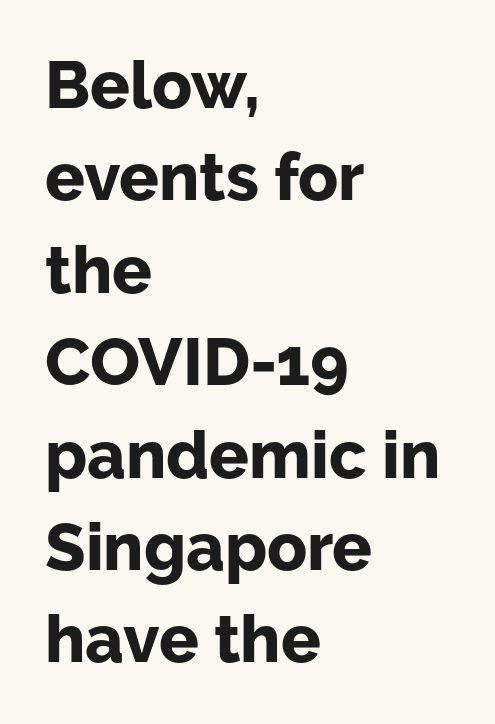
The image shows 66 px bold sans-serif type, upright; set left-aligned, normal line spacing (1.4x), normal letter spacing, not underlined; low stroke contrast and a medium x-height.
